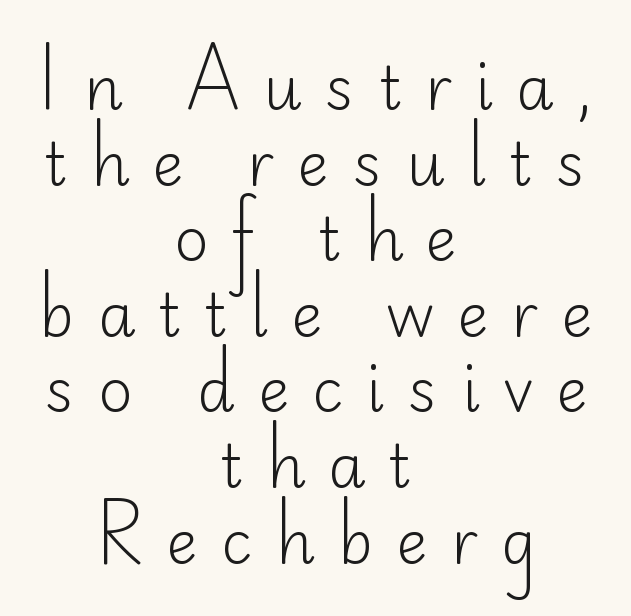
The image shows 60 px light sans-serif type, upright; set centered, normal line spacing (1.26x), unusually wide letter spacing (+0.38 em), not underlined; low stroke contrast and a small x-height.
